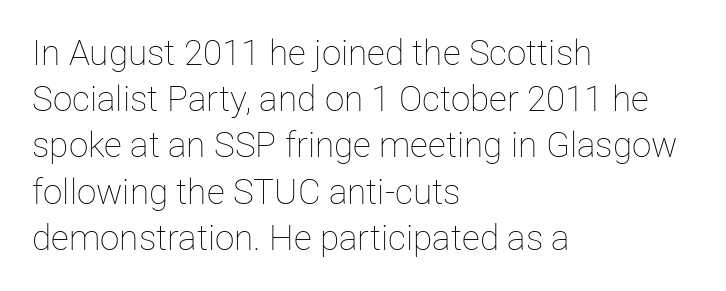
{"italic": "no", "bold": "no", "weight": "thin", "width": "normal", "stroke_contrast": "low", "x_height": "medium", "monospaced": "no", "underline": "no", "align": "left", "line_spacing": "normal", "line_spacing_ratio": 1.32, "letter_spacing": "normal", "letter_spacing_em": 0.0, "glyph_px": 35}
